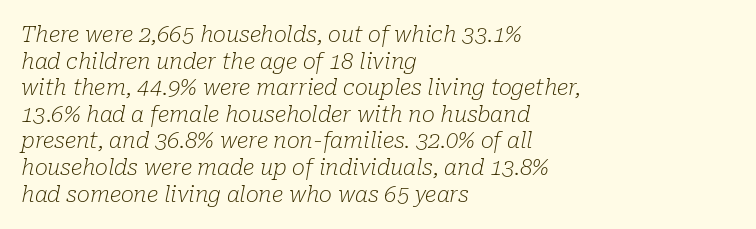
The gap between lines stays unmarked. Look at the tracking — it's just the regular setting, nothing added. Weight: in the light-to-regular range. This is oblique type, the kind used for emphasis or titles. The text block is weighted toward the left margin, trailing off unevenly rightward.
